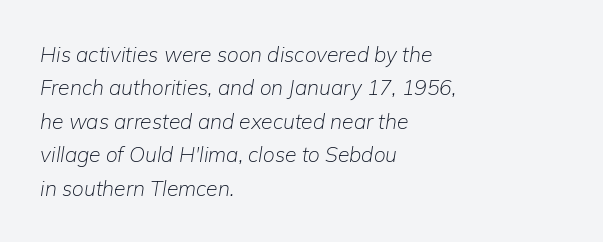
Anything drawn beneath the words? Only blank space. A typesetter would mark this as italic. In terms of letterspacing, this is plain default setting. These lines are set flush left with a ragged right edge.
